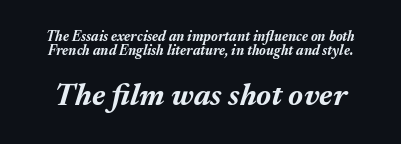
{"italic": "yes", "lean": "right", "slant_degrees": 17, "bold": "yes", "weight": "bold", "width": "normal", "stroke_contrast": "medium", "x_height": "medium", "monospaced": "no", "underline": "no", "line_spacing": "tight", "line_spacing_ratio": 0.97, "letter_spacing": "normal", "letter_spacing_em": 0.0, "larger_block": "second", "size_ratio": 2.21, "glyph_px": 31}
